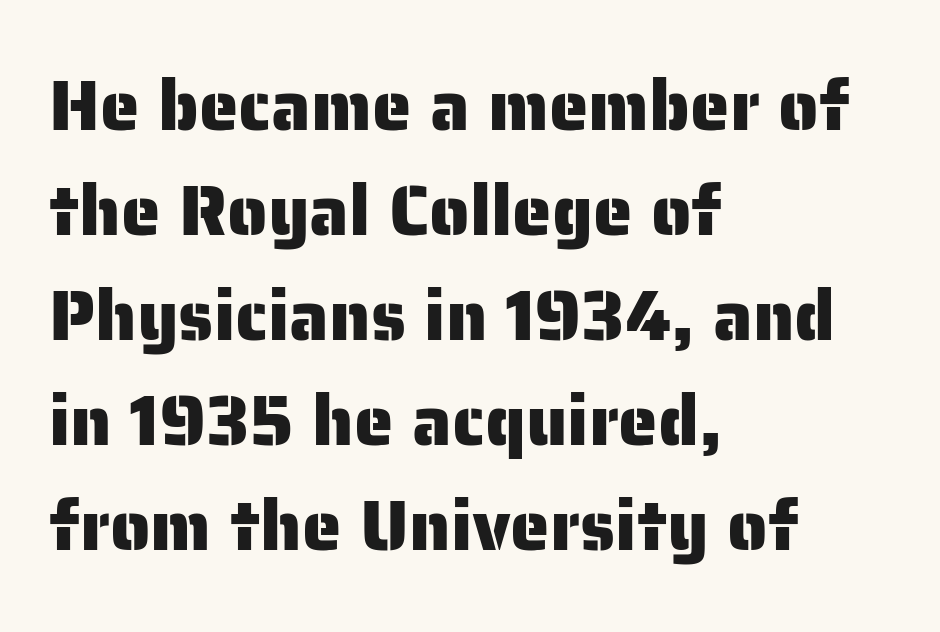
The font's upright variant was chosen for this text. You could not count columns in this text — the font is proportionally spaced. This block has exactly the height ordinary leading produces. Regarding serifs, this sample does without them. You could call the tracking neutral — neither tight nor loose. Layout note: lines flush left.
